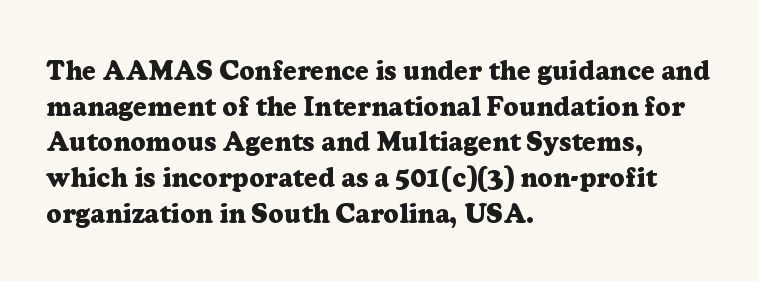
{"italic": "no", "bold": "yes", "underline": "no", "align": "left", "line_spacing": "normal", "line_spacing_ratio": 1.32, "letter_spacing": "normal", "letter_spacing_em": 0.0, "glyph_px": 27}
